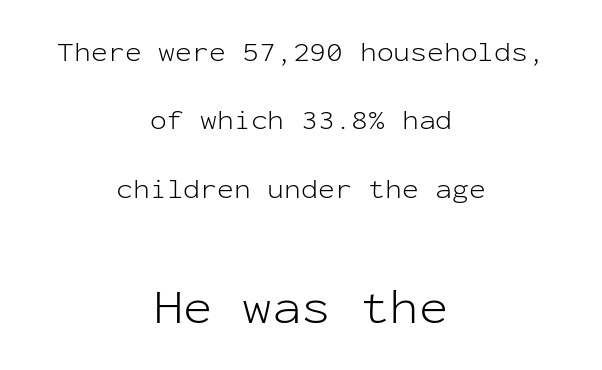
{"serif": "no", "italic": "no", "bold": "no", "weight": "light", "width": "normal", "stroke_contrast": "low", "x_height": "medium", "monospaced": "yes", "underline": "no", "align": "center", "line_spacing": "loose", "line_spacing_ratio": 2.44, "letter_spacing": "normal", "letter_spacing_em": 0.0, "larger_block": "second", "size_ratio": 1.75, "glyph_px": 49}
